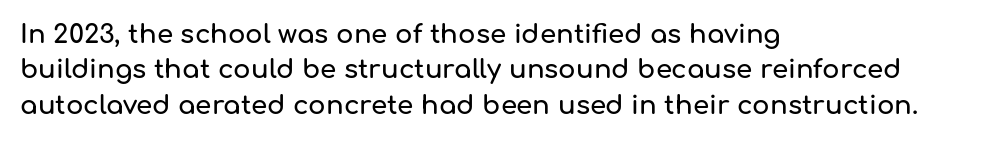
The passage shown stacks its lines at a standard gap. These lines stack with their left ends in a neat column. A roman cut, with each character standing at attention. Caption: standard tracking, unaltered. Words float on clear page, feet unadorned.
